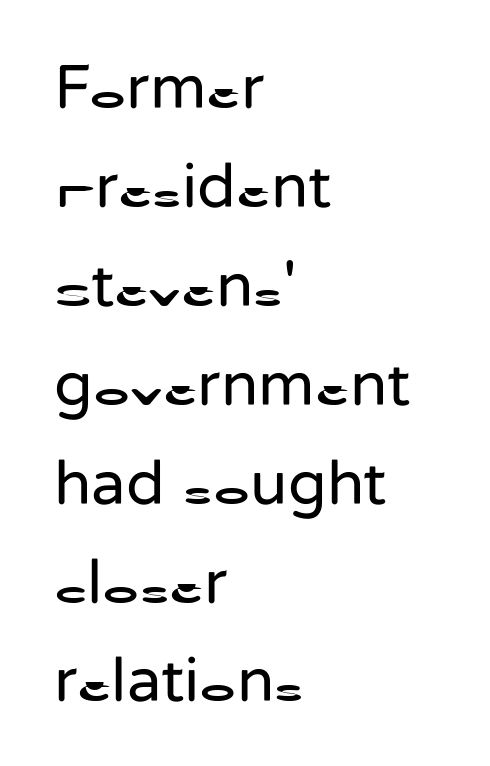
Q: Is the text bold? A: No.
Q: Is the text italic (slanted)? A: No, it is upright.
Q: Is the typeface a serif or a sans-serif typeface? A: Sans-serif.
Q: Is the text underlined? A: No.
Q: How is the paragraph aligned? A: Left-aligned.
Q: Is the spacing between letters normal or unusually wide? A: Normal.
Q: Is the spacing between lines tight, normal or loose? A: Normal.
Q: Width (condensed, normal, or wide)? A: Normal.
Q: Stroke contrast? A: Low.
Q: x-height? A: Medium.
Q: Monospaced? A: No.
